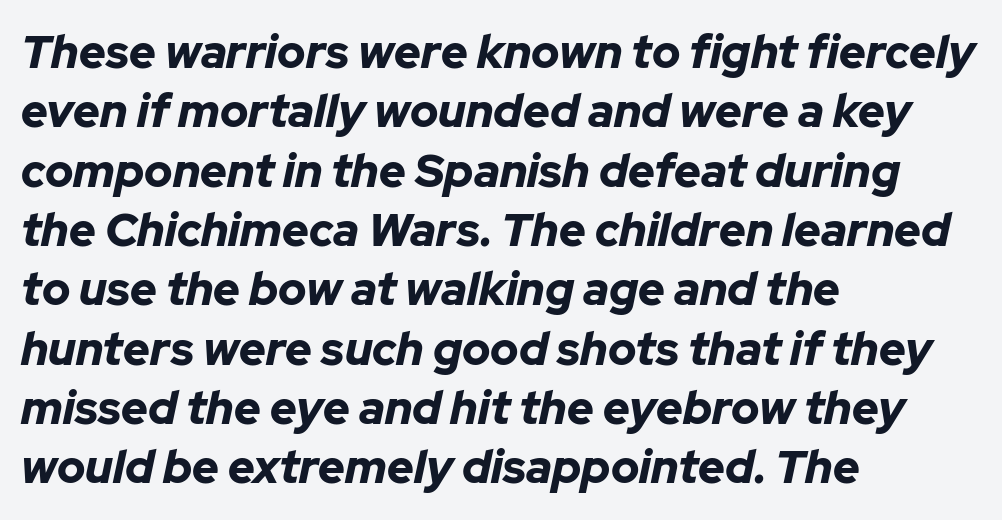
These lines stack with their left ends in a neat column. Is this a fixed-width face? No — the glyphs have proportional, varying widths. Vertical spacing — default. You'd pick this weight for a headline — it's a proper bold. This sample uses an oblique cut, with every glyph tilted off the vertical.
